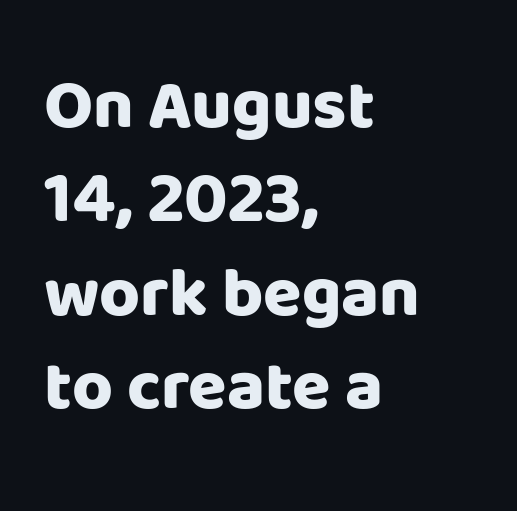
A typesetter would call this proportional, since set widths differ per character. The typography opts for an upright posture over an oblique one. The words here are not underlined. Leftover space on each line is placed entirely after the last word. Each glyph is drawn with heavy, bold strokes. In terms of leading, this rendering sits right in the middle.
